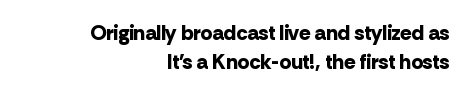
The image shows 21 px bold type, upright; set right-aligned, normal line spacing (1.37x), normal letter spacing, not underlined.
